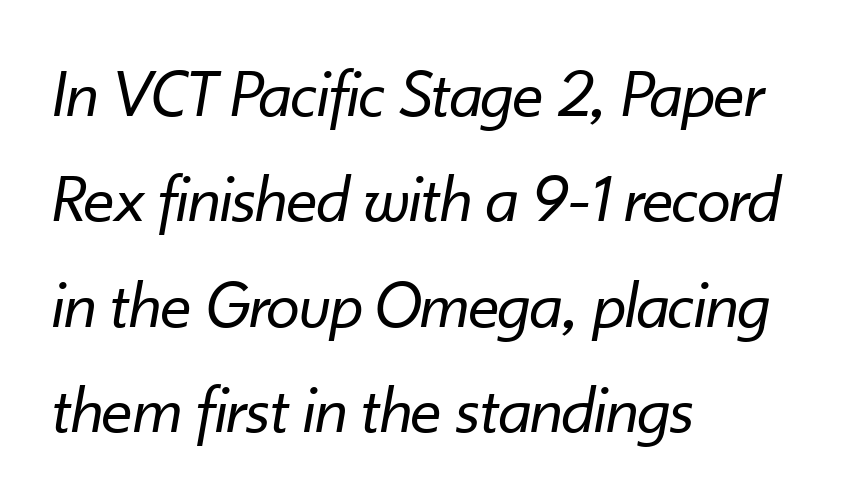
Q: Is the text bold? A: No.
Q: Is the text italic (slanted)? A: Yes, it leans right by about 10 degrees.
Q: Is the text underlined? A: No.
Q: How is the paragraph aligned? A: Left-aligned.
Q: Is the spacing between letters normal or unusually wide? A: Normal.
Q: Is the spacing between lines tight, normal or loose? A: Normal.
Q: Width (condensed, normal, or wide)? A: Normal.
Q: Stroke contrast? A: Low.
Q: x-height? A: Small.
Q: Monospaced? A: No.
